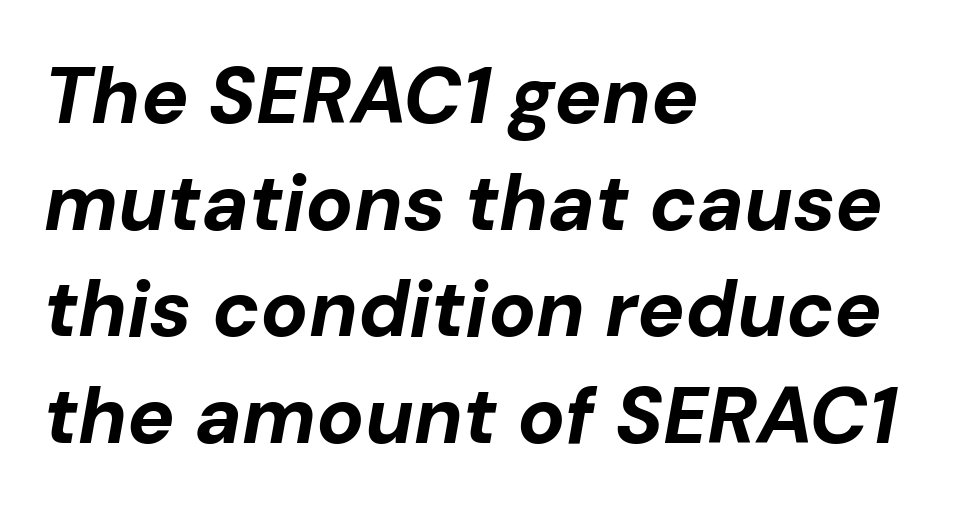
The image shows 79 px bold type, italic (leaning right); set left-aligned, normal line spacing (1.35x), normal letter spacing, not underlined; low stroke contrast and a medium x-height.
